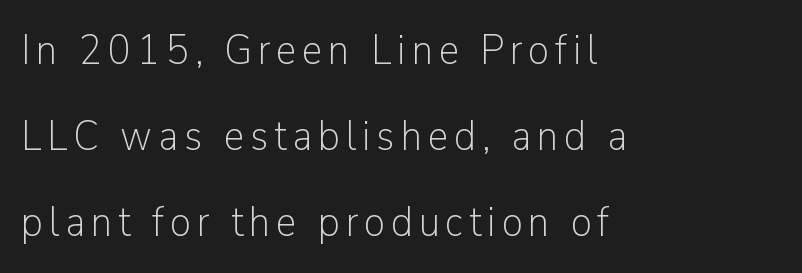
The image shows 42 px light sans-serif type, upright; set left-aligned, loose line spacing (2.05x), not underlined; low stroke contrast and a medium x-height.
